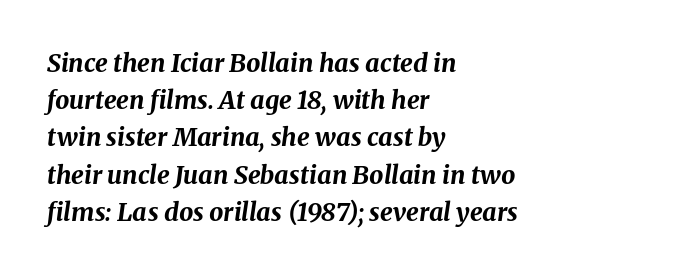
Characters follow at the spacing the type designer built in. Summary of weight: heavy, a full bold. Is the type slanted? Yes — the strokes lean at a clear angle. The space directly below the letters is spotless. The rows are spaced the way most documents space them. The text block is weighted toward the left margin, trailing off unevenly rightward.
